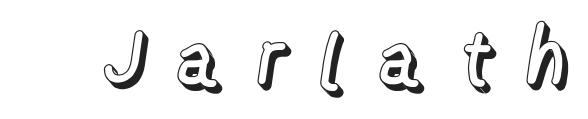
{"width": "normal", "x_height": "medium", "monospaced": "no", "underline": "no", "letter_spacing": "wide", "letter_spacing_em": 0.38, "glyph_px": 78}
